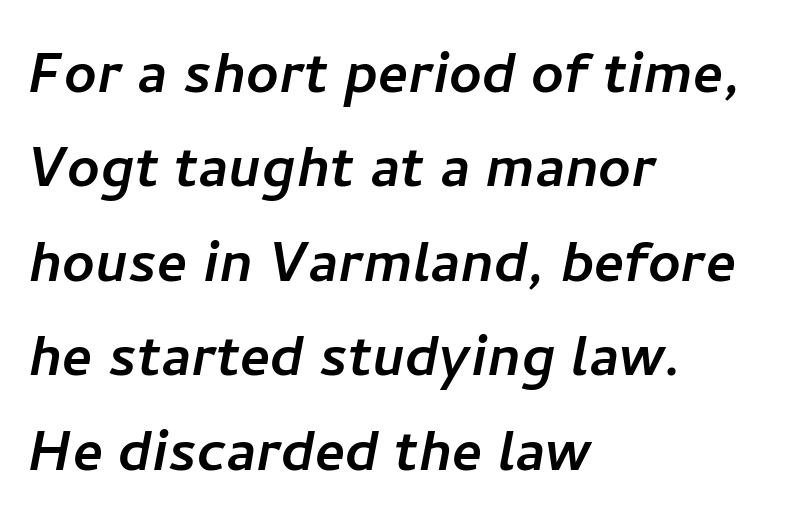
{"serif": "no", "width": "normal", "stroke_contrast": "low", "x_height": "medium", "monospaced": "no", "underline": "no", "align": "left", "line_spacing": "normal", "line_spacing_ratio": 1.33, "letter_spacing": "normal", "letter_spacing_em": 0.0, "glyph_px": 71}
